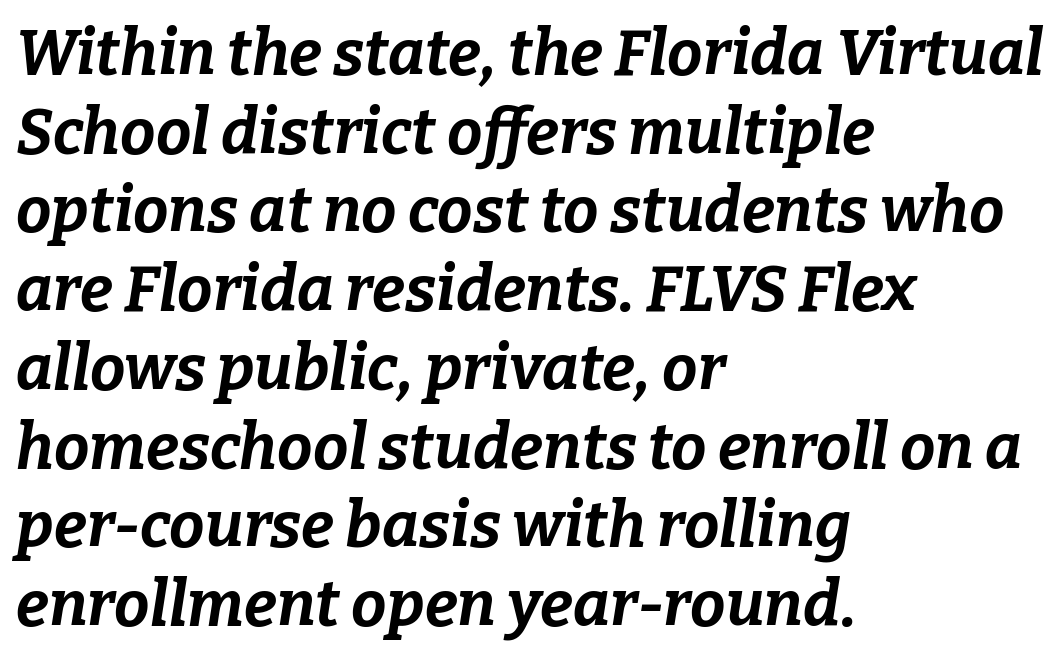
{"italic": "yes", "lean": "right", "slant_degrees": 9, "bold": "yes", "weight": "bold", "width": "normal", "stroke_contrast": "low", "x_height": "medium", "monospaced": "no", "underline": "no", "align": "left", "line_spacing": "normal", "line_spacing_ratio": 1.25, "letter_spacing": "normal", "letter_spacing_em": 0.0, "glyph_px": 63}
